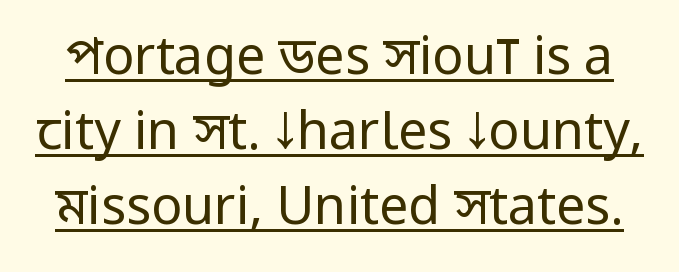
In designer terms, the underline attribute is active on this setting. Weight: not bold — regular or lighter. Each letter's strokes conclude bluntly, with no projecting serifs. The gaps between neighbouring characters are ordinary and unremarkable.
